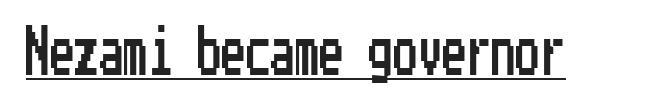
Q: Is the text italic (slanted)? A: No, it is upright.
Q: Is the typeface a serif or a sans-serif typeface? A: Sans-serif.
Q: Is the text underlined? A: Yes.
Q: Is the spacing between letters normal or unusually wide? A: Normal.
Q: Width (condensed, normal, or wide)? A: Condensed.
Q: Stroke contrast? A: Low.
Q: x-height? A: Medium.
